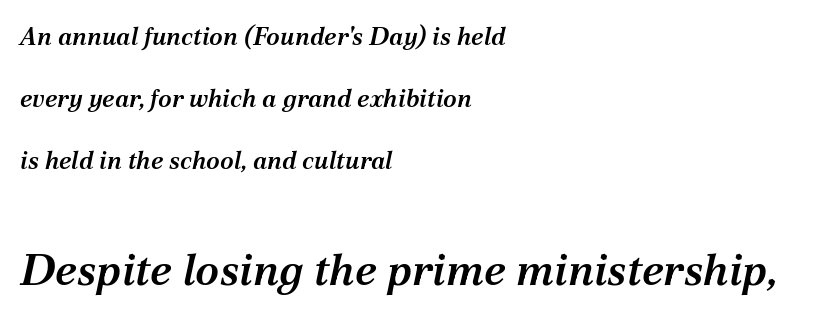
Q: Is the text bold? A: Semi-bold.
Q: Is the text italic (slanted)? A: Yes, it leans right by about 12 degrees.
Q: Is the typeface a serif or a sans-serif typeface? A: Serif.
Q: Is the text underlined? A: No.
Q: How is the paragraph aligned? A: Left-aligned.
Q: Is the spacing between letters normal or unusually wide? A: Normal.
Q: Is the spacing between lines tight, normal or loose? A: Loose.
Q: Which block of text is set in a larger size, the first (top) or the second (bottom)? A: The second (bottom) one.
Q: Width (condensed, normal, or wide)? A: Normal.
Q: Stroke contrast? A: Medium.
Q: x-height? A: Medium.
Q: Monospaced? A: No.
